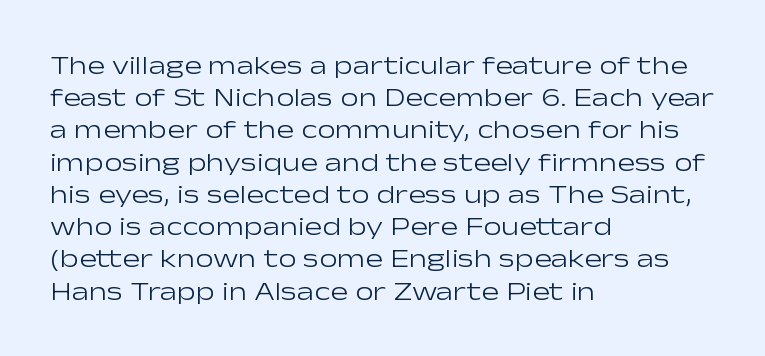
Q: Is the text bold? A: No.
Q: Is the text italic (slanted)? A: No, it is upright.
Q: Is the text underlined? A: No.
Q: How is the paragraph aligned? A: Left-aligned.
Q: Is the spacing between letters normal or unusually wide? A: Normal.
